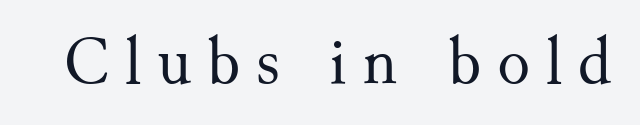
{"serif": "yes", "italic": "no", "bold": "no", "weight": "regular", "width": "normal", "stroke_contrast": "medium", "x_height": "small", "monospaced": "no", "underline": "no", "letter_spacing": "wide", "letter_spacing_em": 0.23, "glyph_px": 68}
